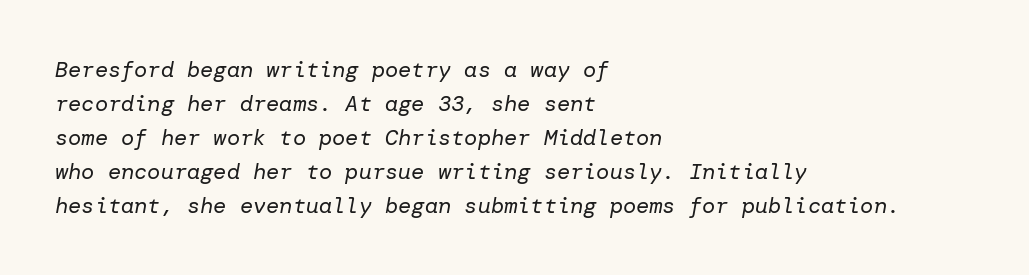
Q: Is the text bold? A: No.
Q: Is the text italic (slanted)? A: Yes, it leans right by about 10 degrees.
Q: Is the text underlined? A: No.
Q: How is the paragraph aligned? A: Left-aligned.
Q: Is the spacing between letters normal or unusually wide? A: Normal.
Q: Is the spacing between lines tight, normal or loose? A: Normal.
